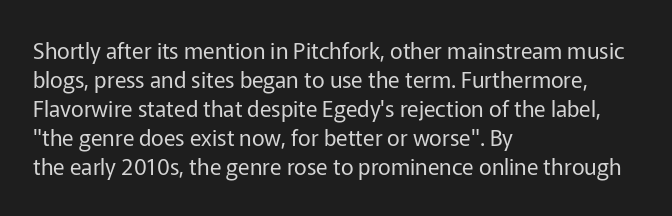
Tall strokes in this sample are plumb rather than angled. The passage shown has conventional tracking throughout. Every row of glyphs begins at an identical x-position on the left. A normal amount of white space separates one row of letters from the next. Type without underlining.
